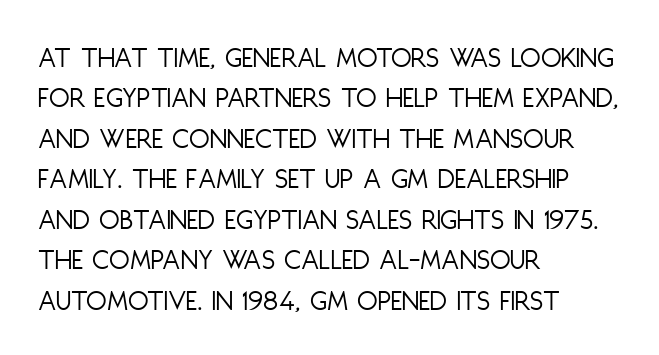
{"serif": "no", "italic": "no", "bold": "no", "weight": "light", "width": "condensed", "stroke_contrast": "low", "x_height": "large", "monospaced": "no", "underline": "no", "align": "left", "line_spacing": "normal", "line_spacing_ratio": 1.35, "letter_spacing": "normal", "letter_spacing_em": 0.0, "glyph_px": 30}
